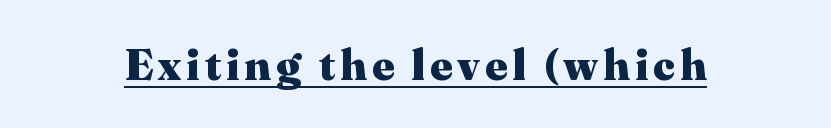
Characters remain perfectly vertical along every line. Emphasis by weight is at full strength: bold. The rendering uses the underline text-decoration. The font family rendered here belongs to the serif group. Varying glyph widths throughout — classic text-font behaviour.
